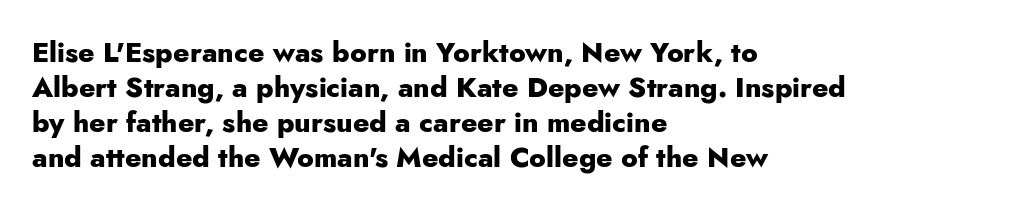
{"serif": "no", "italic": "no", "bold": "yes", "weight": "heavy", "width": "normal", "stroke_contrast": "low", "x_height": "small", "monospaced": "no", "underline": "no", "align": "left", "line_spacing": "normal", "line_spacing_ratio": 1.25, "letter_spacing": "normal", "letter_spacing_em": 0.0, "glyph_px": 28}
